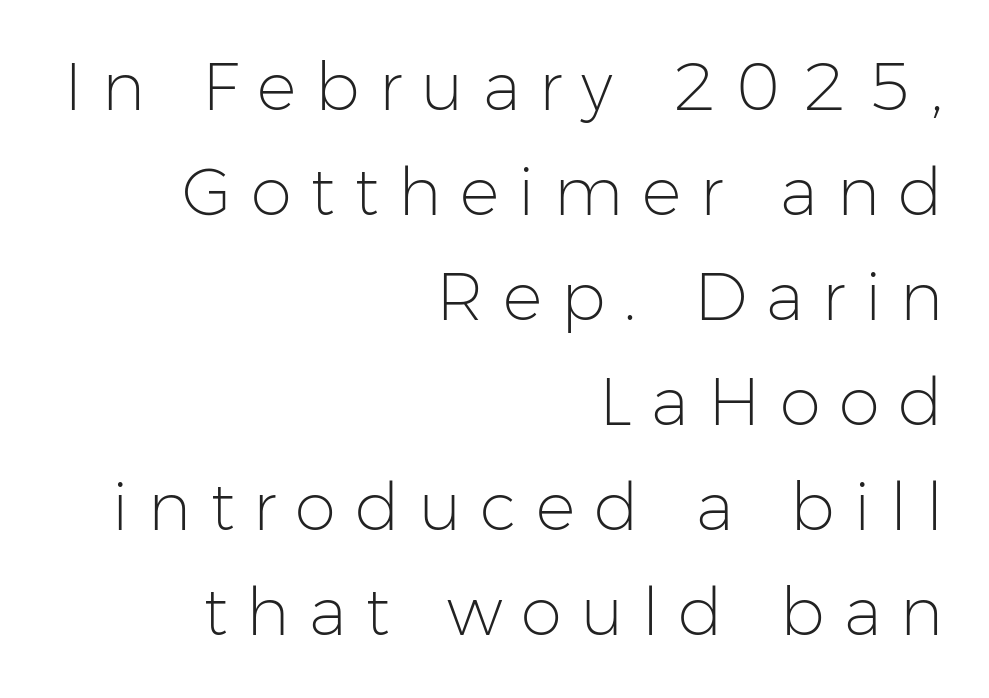
{"serif": "no", "italic": "no", "bold": "no", "weight": "light", "width": "normal", "stroke_contrast": "low", "x_height": "medium", "monospaced": "no", "underline": "no", "align": "right", "line_spacing": "normal", "line_spacing_ratio": 1.59, "letter_spacing": "wide", "letter_spacing_em": 0.29, "glyph_px": 66}
